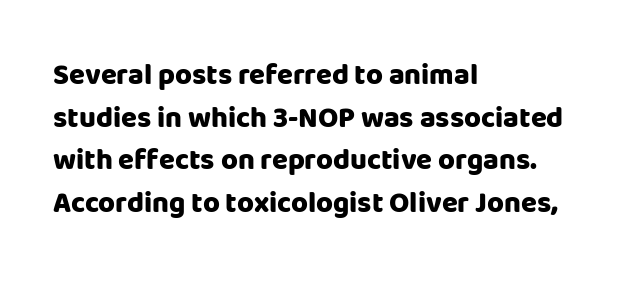
The lines in this sample share a left origin and differ only in where they stop. What stands out about the letter spacing? Nothing — it is the standard amount. Just letters on the line, the space beneath them empty. The font is running at its bold setting. If you measured baseline to baseline, you'd find a middling distance. Is this a fixed-width face? No — the glyphs have proportional, varying widths.
